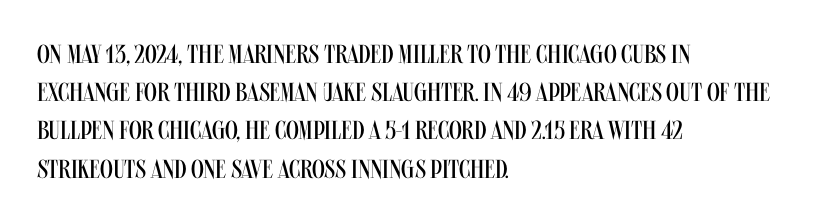
{"italic": "no", "bold": "no", "underline": "no", "align": "left", "line_spacing": "normal", "line_spacing_ratio": 1.47, "letter_spacing": "normal", "letter_spacing_em": 0.0, "glyph_px": 26}
